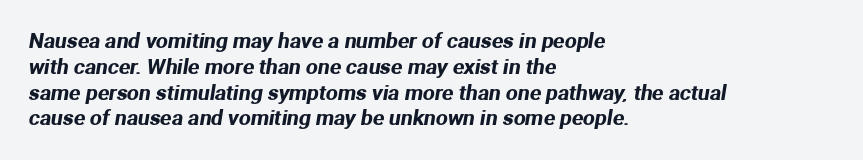
The image shows 21 px text type; set left-aligned, line spacing 1.23x, normal letter spacing, not underlined.
